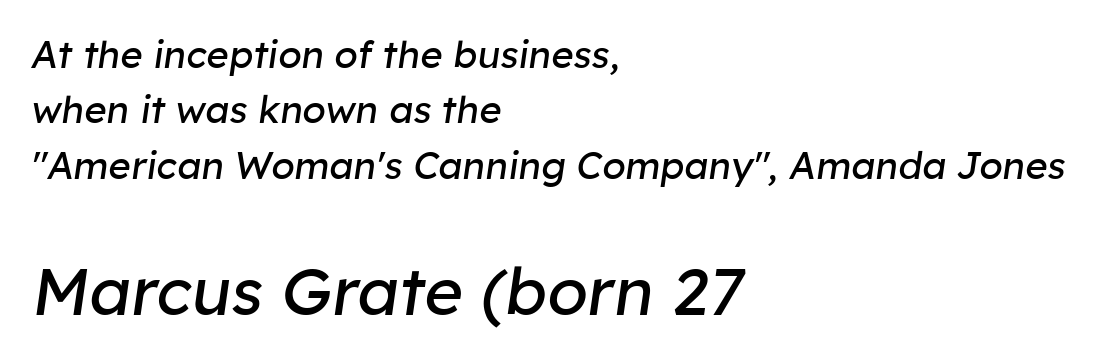
{"italic": "yes", "lean": "right", "slant_degrees": 8, "bold": "no", "weight": "regular", "width": "normal", "stroke_contrast": "low", "x_height": "medium", "monospaced": "no", "underline": "no", "align": "left", "line_spacing": "normal", "line_spacing_ratio": 1.46, "letter_spacing": "normal", "letter_spacing_em": 0.0, "larger_block": "second", "size_ratio": 1.74, "glyph_px": 66}
